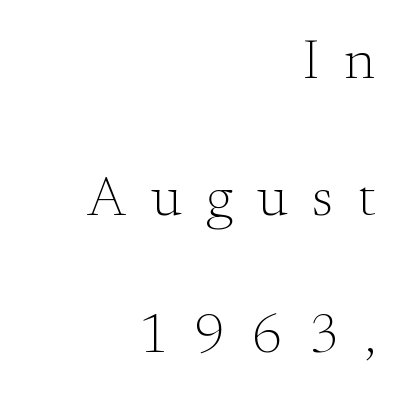
{"serif": "yes", "italic": "no", "bold": "no", "weight": "light", "width": "normal", "stroke_contrast": "medium", "x_height": "small", "monospaced": "no", "underline": "no", "align": "right", "line_spacing": "loose", "line_spacing_ratio": 2.45, "letter_spacing": "wide", "letter_spacing_em": 0.45, "glyph_px": 56}
